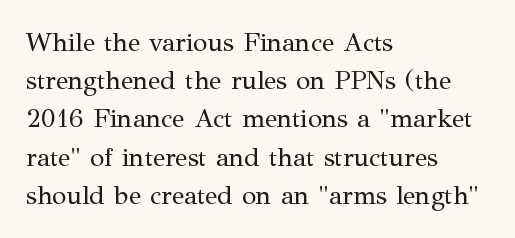
Q: Is the text bold? A: No.
Q: Is the text italic (slanted)? A: No, it is upright.
Q: Is the text underlined? A: No.
Q: How is the paragraph aligned? A: Left-aligned.
Q: Is the spacing between letters normal or unusually wide? A: Normal.
Q: Is the spacing between lines tight, normal or loose? A: Normal.
